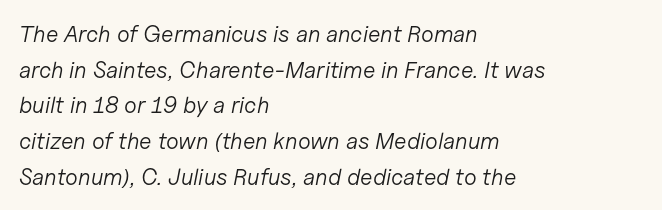
{"italic": "yes", "lean": "right", "slant_degrees": 11, "bold": "no", "underline": "no", "align": "left", "line_spacing": "normal", "line_spacing_ratio": 1.55, "letter_spacing": "normal", "letter_spacing_em": 0.0, "glyph_px": 23}
